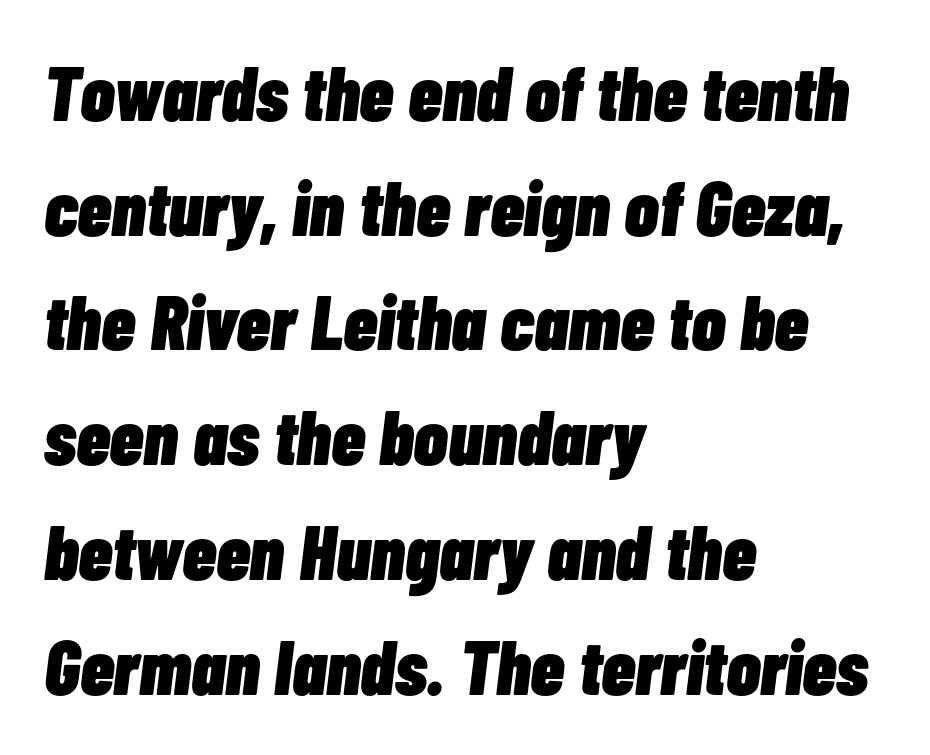
{"italic": "yes", "lean": "right", "slant_degrees": 7, "bold": "yes", "weight": "heavy", "width": "condensed", "stroke_contrast": "low", "x_height": "medium", "monospaced": "no", "underline": "no", "align": "left", "line_spacing": "normal", "line_spacing_ratio": 1.49, "letter_spacing": "normal", "letter_spacing_em": 0.0, "glyph_px": 77}
